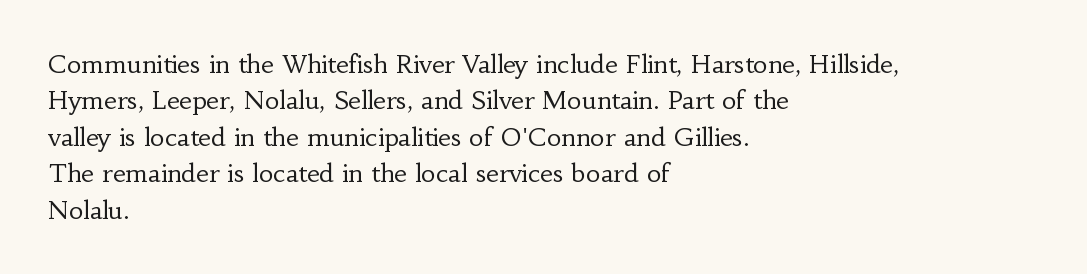
In terms of posture, this sample is upright. The passage shown has conventional tracking throughout. The zone under the glyphs is completely vacant. The lines are quadded left. These glyphs show unthickened strokes, regular width or finer. Rows of type keep a routine distance in the vertical direction.
